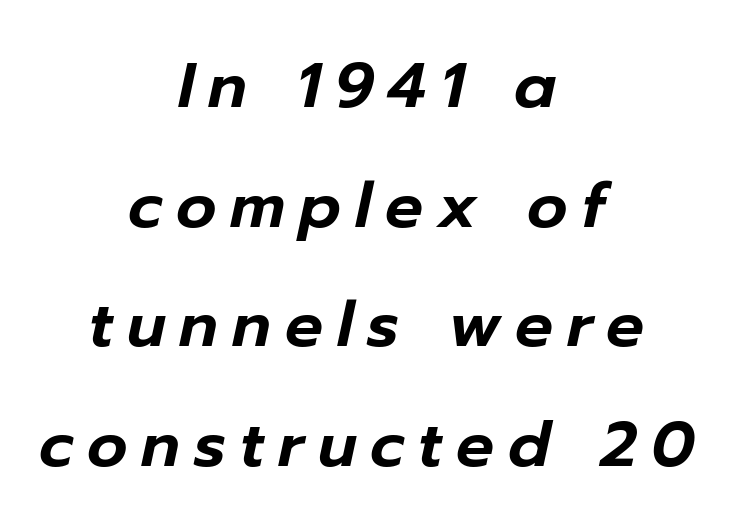
The image shows 63 px text type, italic (leaning right); set centered, loose line spacing (1.9x), unusually wide letter spacing (+0.22 em), not underlined; low stroke contrast and a medium x-height.
